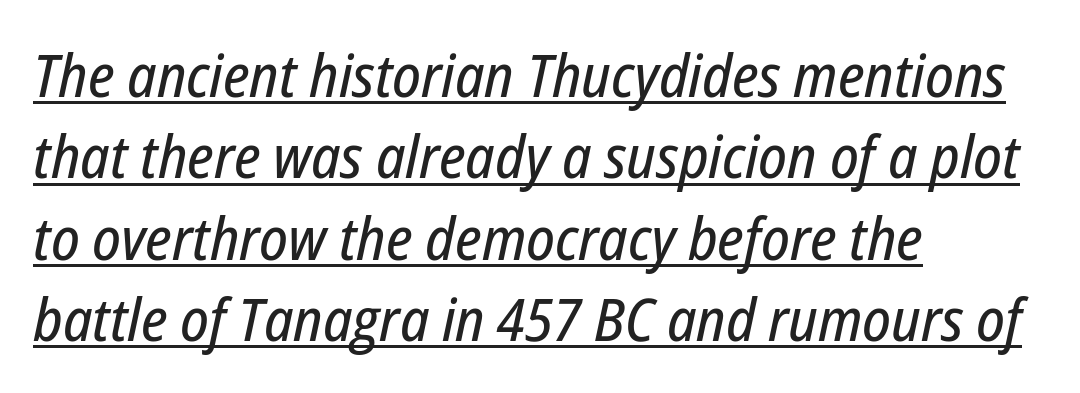
{"italic": "yes", "lean": "right", "slant_degrees": 12, "width": "condensed", "stroke_contrast": "low", "x_height": "medium", "monospaced": "no", "underline": "yes", "align": "left", "line_spacing": "normal", "line_spacing_ratio": 1.38, "letter_spacing": "normal", "letter_spacing_em": 0.0, "glyph_px": 59}
